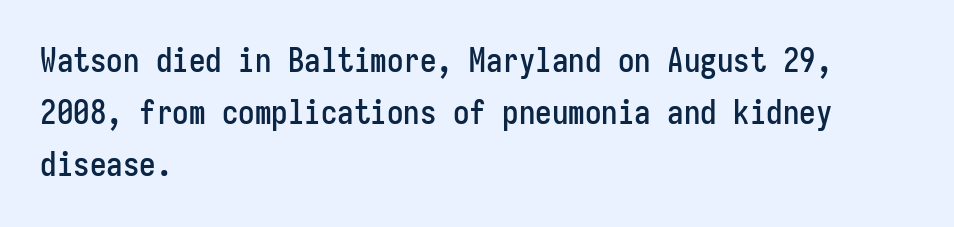
The image shows 33 px condensed sans-serif type, upright, monospaced; set left-aligned, normal line spacing (1.58x), normal letter spacing, not underlined; low stroke contrast and a medium x-height.
